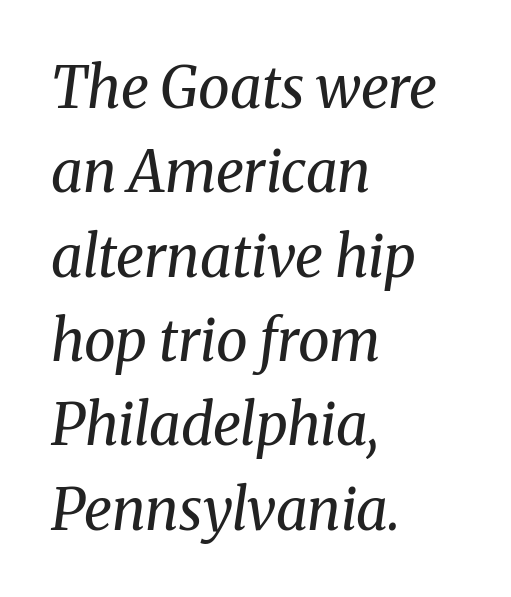
A bare baseline throughout the passage. Reading down the block, your eye returns to a fixed left position each line. A normal amount of white space separates one row of letters from the next. The rendering keeps characters at their native spacing.
